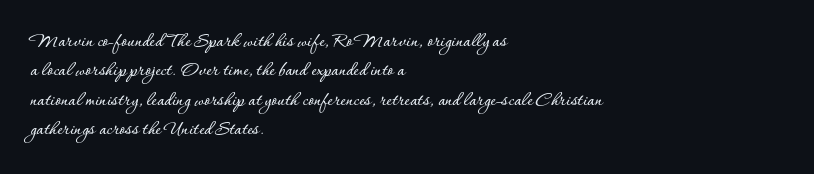
Notice how the passage keeps a crisp vertical edge on the left only. The space directly below the letters is spotless. The designer left line spacing at the default. Honestly, the letter spacing is just normal — you wouldn't notice it.
